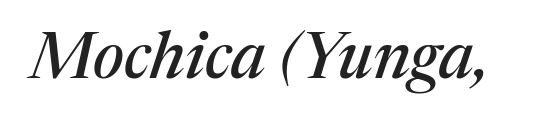
Q: Is the text italic (slanted)? A: Yes, it leans right by about 17 degrees.
Q: Is the typeface a serif or a sans-serif typeface? A: Serif.
Q: Is the text underlined? A: No.
Q: Is the spacing between letters normal or unusually wide? A: Normal.
Q: Width (condensed, normal, or wide)? A: Normal.
Q: Stroke contrast? A: Medium.
Q: x-height? A: Medium.
Q: Monospaced? A: No.
